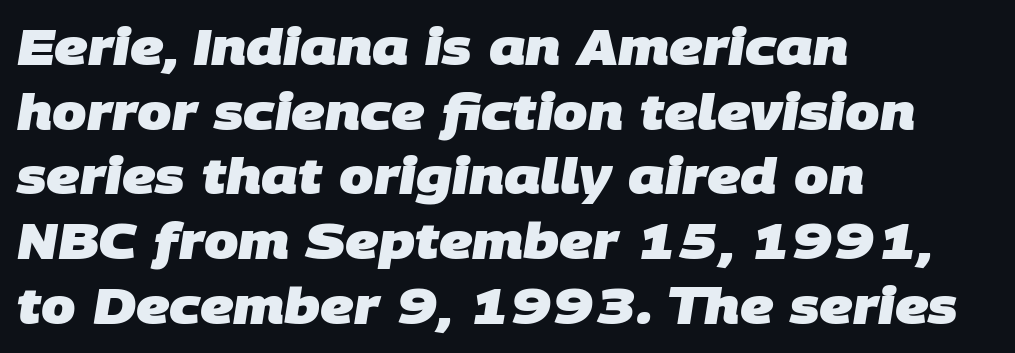
The image shows 49 px heavy sans-serif type; set left-aligned, normal line spacing (1.32x), normal letter spacing, not underlined; low stroke contrast and a large x-height.
